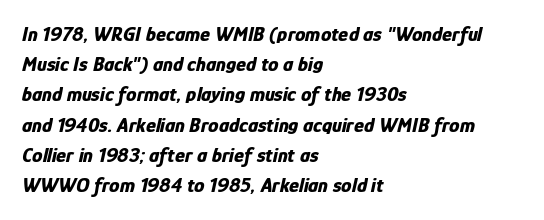
The image shows 21 px bold type, italic (leaning right); set left-aligned, normal line spacing (1.44x), normal letter spacing, not underlined.
